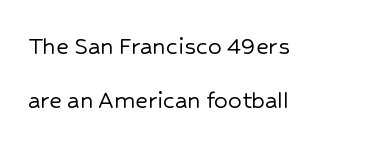
Q: Is the text italic (slanted)? A: No, it is upright.
Q: Is the text underlined? A: No.
Q: How is the paragraph aligned? A: Left-aligned.
Q: Is the spacing between letters normal or unusually wide? A: Normal.
Q: Is the spacing between lines tight, normal or loose? A: Loose.
